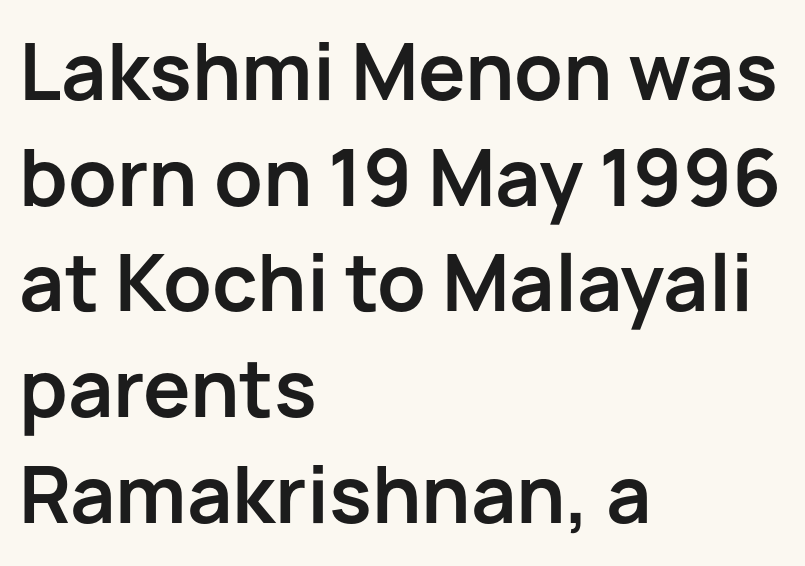
{"serif": "no", "italic": "no", "bold": "yes", "weight": "bold", "width": "normal", "stroke_contrast": "low", "x_height": "medium", "monospaced": "no", "underline": "no", "align": "left", "line_spacing": "normal", "line_spacing_ratio": 1.39, "letter_spacing": "normal", "letter_spacing_em": 0.0, "glyph_px": 76}
